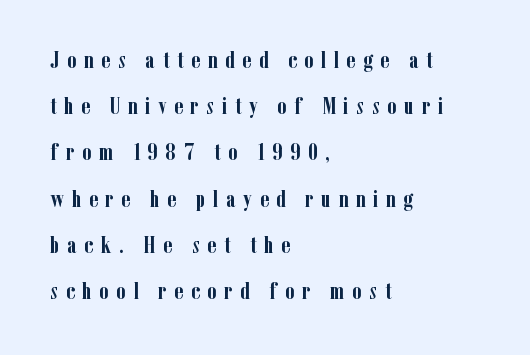
Q: Is the text bold? A: Yes.
Q: Is the text italic (slanted)? A: No, it is upright.
Q: Is the text underlined? A: No.
Q: How is the paragraph aligned? A: Left-aligned.
Q: Is the spacing between letters normal or unusually wide? A: Unusually wide.
Q: Is the spacing between lines tight, normal or loose? A: Loose.
